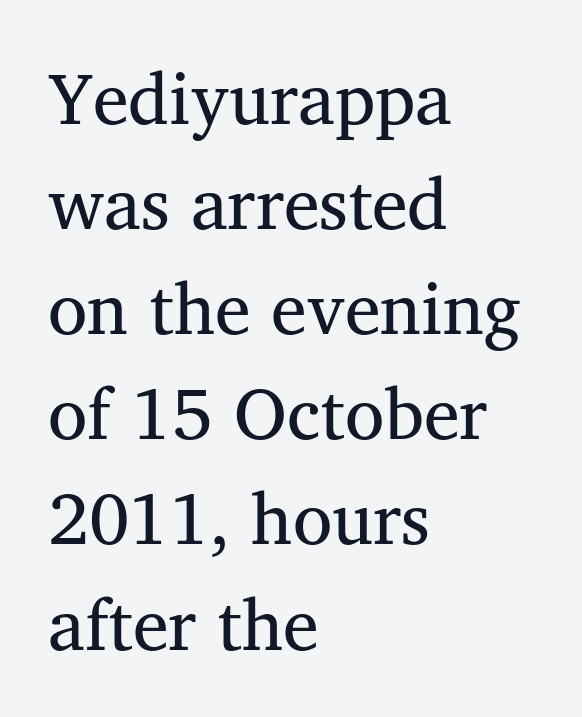
Q: Is the text bold? A: No.
Q: Is the text italic (slanted)? A: No, it is upright.
Q: Is the typeface a serif or a sans-serif typeface? A: Serif.
Q: Is the text underlined? A: No.
Q: How is the paragraph aligned? A: Left-aligned.
Q: Is the spacing between letters normal or unusually wide? A: Normal.
Q: Is the spacing between lines tight, normal or loose? A: Normal.
Q: Width (condensed, normal, or wide)? A: Normal.
Q: Stroke contrast? A: Medium.
Q: x-height? A: Medium.
Q: Monospaced? A: No.
